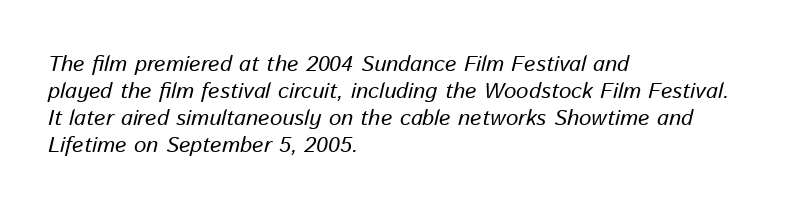
The text carries the slant typical of an italic or oblique font. The passage shown is not bold in any degree. Which margin do the lines hug? The left one — the right edge is uneven. You could call the tracking neutral — neither tight nor loose.
